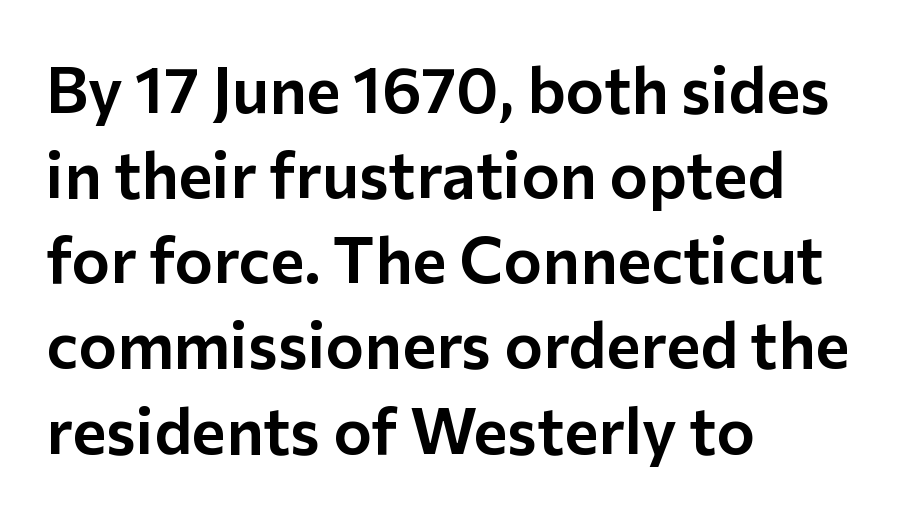
Does the copy run flush right? No — it runs flush left. The string is rendered with underlining switched off. One glance says typical: line gaps are just what's usual. Proportional: the letters do not fall into vertical columns. Standard letterfit; no display-style spreading of the glyphs.
